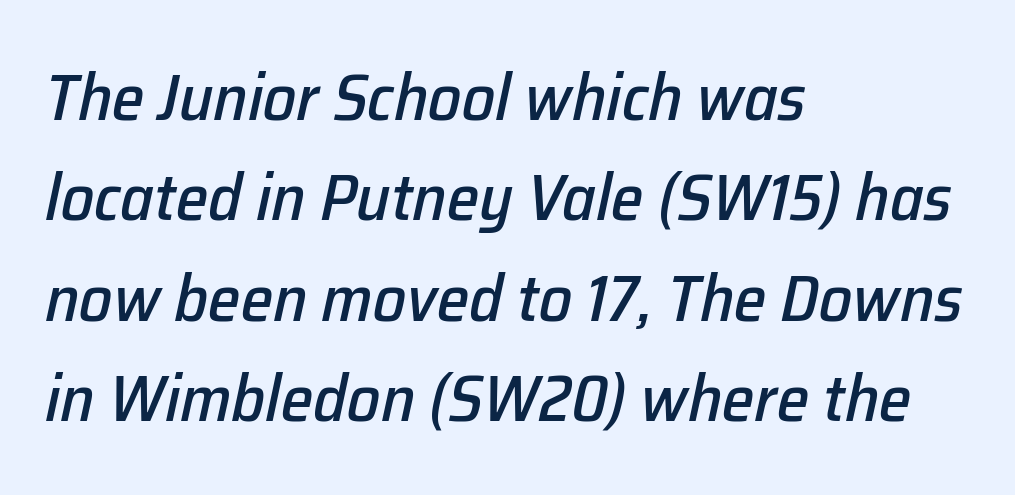
In terms of posture, this sample is oblique. Compared with typical body copy, the letter spacing here is the same. Check the space under the baseline: it is left empty. Vertical spacing — default. Character widths vary here, with narrow letters taking less room than wide ones.
